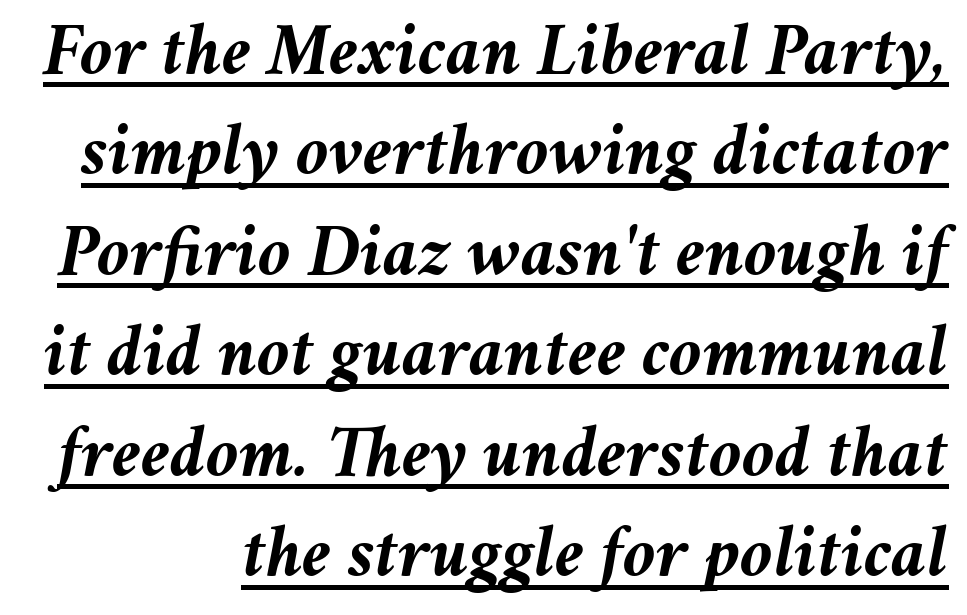
{"italic": "yes", "lean": "right", "slant_degrees": 11, "bold": "yes", "weight": "semibold", "width": "normal", "stroke_contrast": "medium", "x_height": "medium", "monospaced": "no", "underline": "yes", "line_spacing": "normal", "line_spacing_ratio": 1.34, "letter_spacing": "normal", "letter_spacing_em": 0.0, "glyph_px": 75}
